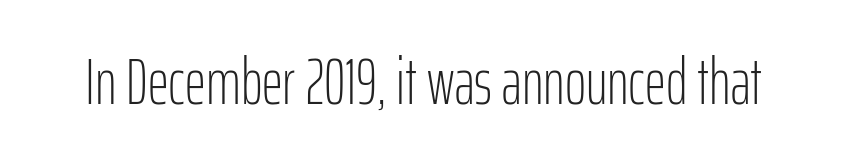
These lines are rendered in a variable-pitch font. Heft: none added — not bold. Glyph-to-glyph distance matches everyday printed text. Every stem runs plumb, perpendicular to the baseline.
